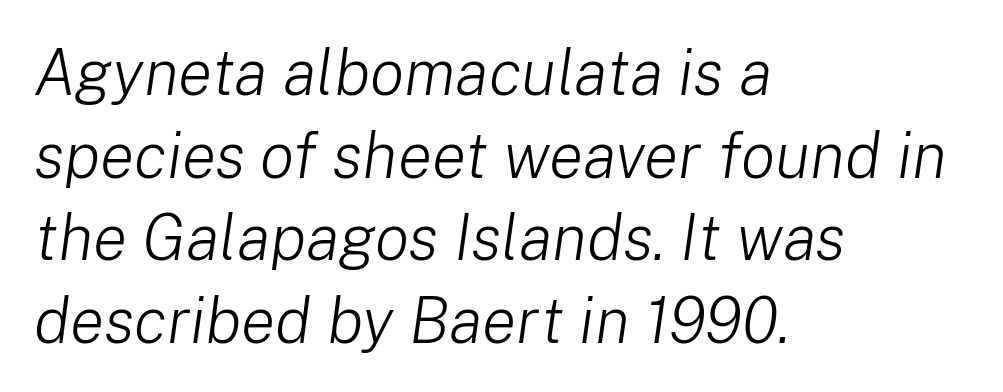
The image shows 64 px light type, italic (leaning right); set left-aligned, normal line spacing (1.29x), normal letter spacing, not underlined; low stroke contrast and a medium x-height.
